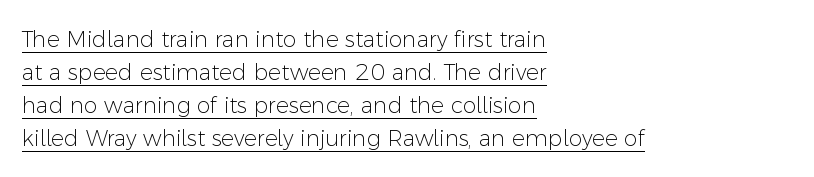
The image shows 22 px text type, upright; set left-aligned, normal line spacing (1.5x), normal letter spacing, underlined.
